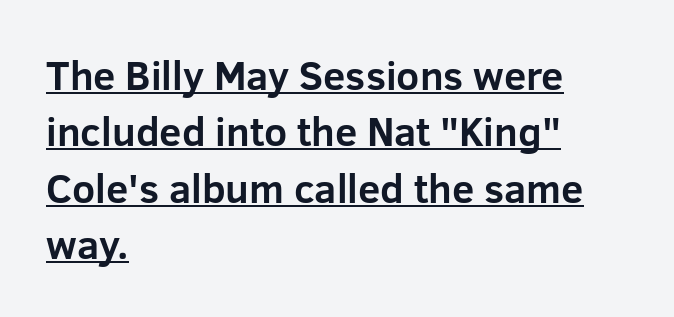
Q: Is the text bold? A: Yes.
Q: Is the text italic (slanted)? A: No, it is upright.
Q: Is the typeface a serif or a sans-serif typeface? A: Sans-serif.
Q: Is the text underlined? A: Yes.
Q: How is the paragraph aligned? A: Left-aligned.
Q: Is the spacing between letters normal or unusually wide? A: Normal.
Q: Is the spacing between lines tight, normal or loose? A: Normal.
Q: Width (condensed, normal, or wide)? A: Normal.
Q: Stroke contrast? A: Low.
Q: x-height? A: Medium.
Q: Monospaced? A: No.
